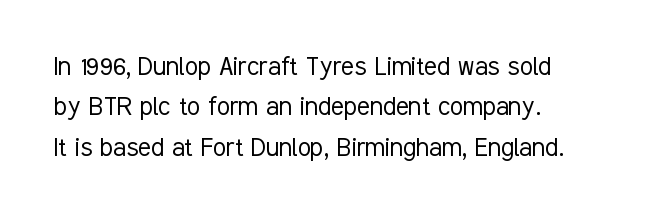
To sum up the face: it is a sans, with no serifs. Layout note: lines flush left. Quick note: interline space is typical. Character widths vary here, with narrow letters taking less room than wide ones. Students, note that the glyphs here touch the page at normal intervals.
